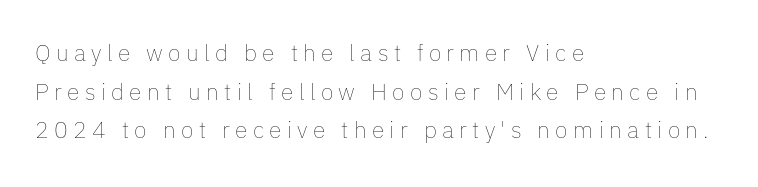
This rendering features lettering with no underline. Every stem runs plumb, perpendicular to the baseline. Summary of vertical rhythm: regular, with standard interline spacing. In CSS terms this would be text-align: left. Letter spacing: wide.
